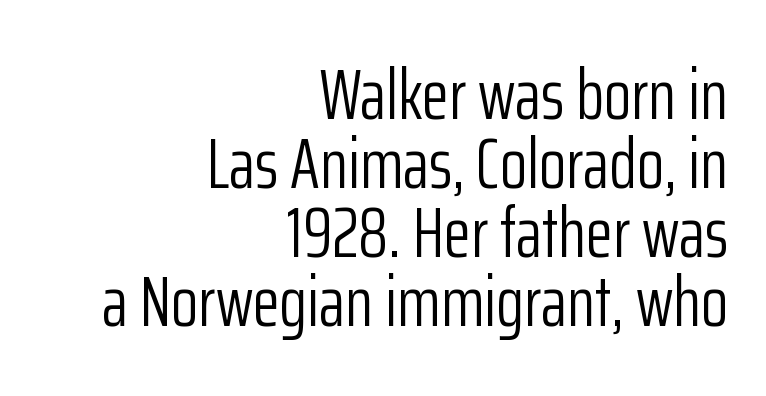
Q: Is the text bold? A: No.
Q: Is the text italic (slanted)? A: No, it is upright.
Q: Is the typeface a serif or a sans-serif typeface? A: Sans-serif.
Q: Is the text underlined? A: No.
Q: How is the paragraph aligned? A: Right-aligned.
Q: Is the spacing between letters normal or unusually wide? A: Normal.
Q: Is the spacing between lines tight, normal or loose? A: Tight.
Q: Width (condensed, normal, or wide)? A: Condensed.
Q: Stroke contrast? A: Low.
Q: x-height? A: Medium.
Q: Monospaced? A: No.
